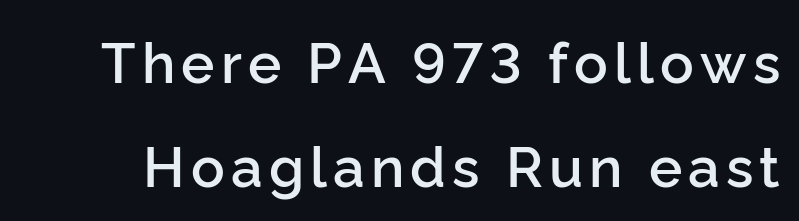
{"serif": "no", "italic": "no", "bold": "semi", "weight": "semibold", "width": "normal", "stroke_contrast": "low", "x_height": "medium", "monospaced": "no", "underline": "no", "line_spacing_ratio": 1.86, "glyph_px": 56}
